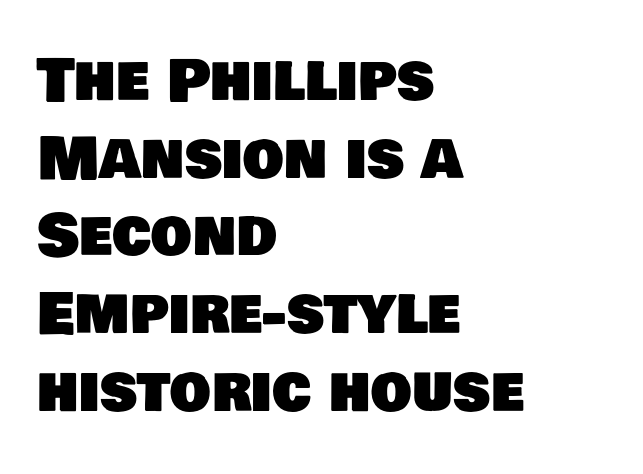
Regarding serifs, this sample does without them. Casual observation: everything's shoved over to the left. The passage shown is typed in a proportional face where columns would drift. Characters follow at the spacing the type designer built in. What's the leading like? Ordinary, nothing unusual.
